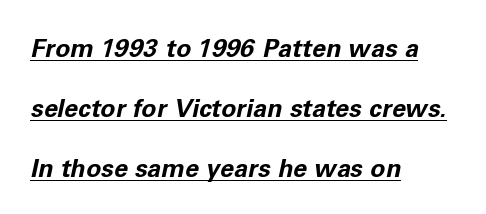
Tall strokes in this sample are angled rather than plumb. A typesetter would call this zero additional tracking. Layout note: lines flush left. Has an underline been added? It has.
